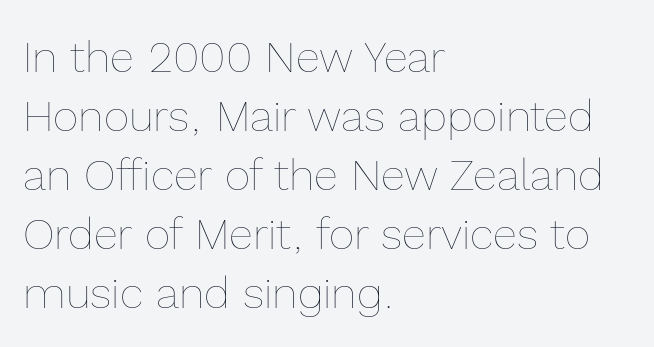
Quick note: underline off. The face used here is proportionally spaced, like ordinary book or web type. Glyph-to-glyph distance matches everyday printed text. Short and long lines alike share a common starting point at left.
